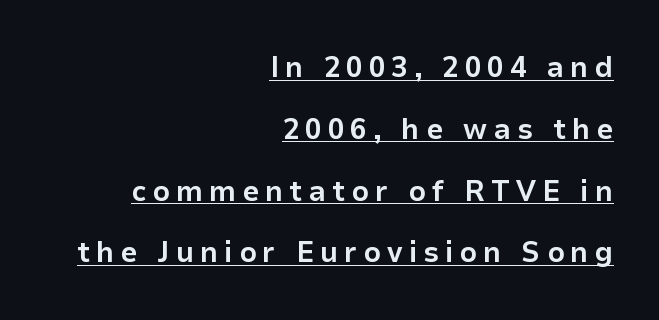
To sum up the face: it is a sans, with no serifs. Horizontal bands of white between lines are thick stripes. How heavy is the stroke? Heavy — this is a bold. Typeset ragged left — the right edge is the straight one. Decoration check: the copy is underlined. Short note: letters widely spaced.
